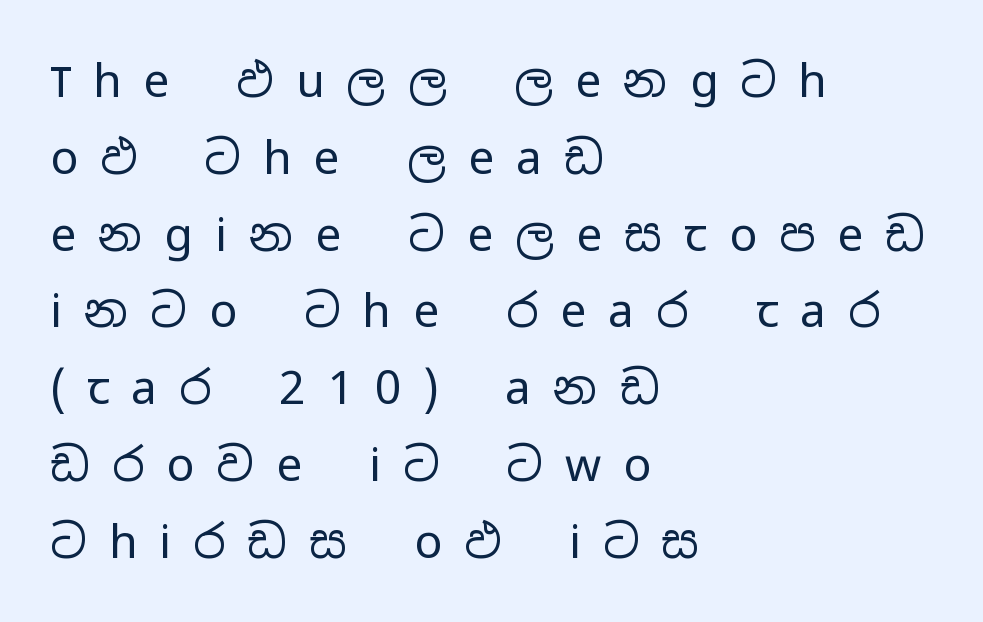
You could not count columns in this text — the font is proportionally spaced. Clear beneath every line of the passage. The passage shown is typeset with a sans-serif family. The characters are drawn with everyday or finer stroke widths. The face used here is rendered with a markedly widened letterfit. Honestly, the row spacing looks completely unremarkable.
